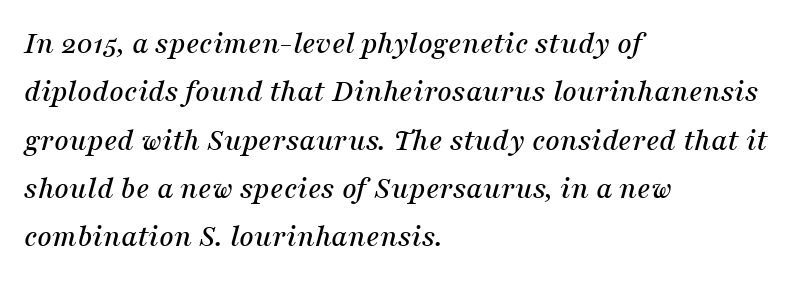
{"serif": "yes", "italic": "yes", "lean": "right", "slant_degrees": 16, "width": "normal", "stroke_contrast": "medium", "x_height": "medium", "monospaced": "no", "underline": "no", "align": "left", "line_spacing": "normal", "line_spacing_ratio": 1.51, "letter_spacing": "normal", "letter_spacing_em": 0.0, "glyph_px": 32}
